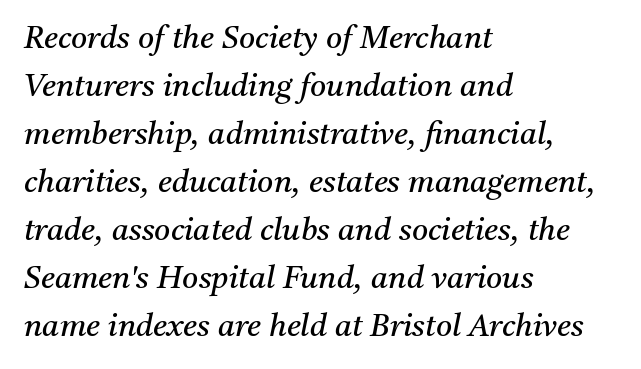
{"serif": "yes", "italic": "yes", "lean": "right", "slant_degrees": 11, "bold": "no", "weight": "regular", "width": "normal", "stroke_contrast": "medium", "x_height": "medium", "monospaced": "no", "underline": "no", "align": "left", "line_spacing": "normal", "line_spacing_ratio": 1.55, "letter_spacing": "normal", "letter_spacing_em": 0.0, "glyph_px": 31}
